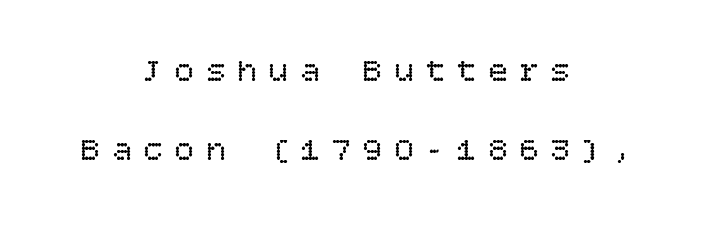
{"italic": "no", "bold": "no", "weight": "regular", "width": "normal", "stroke_contrast": "low", "x_height": "large", "underline": "no", "align": "center", "line_spacing": "loose", "line_spacing_ratio": 2.38, "letter_spacing": "wide", "letter_spacing_em": 0.35, "glyph_px": 33}
